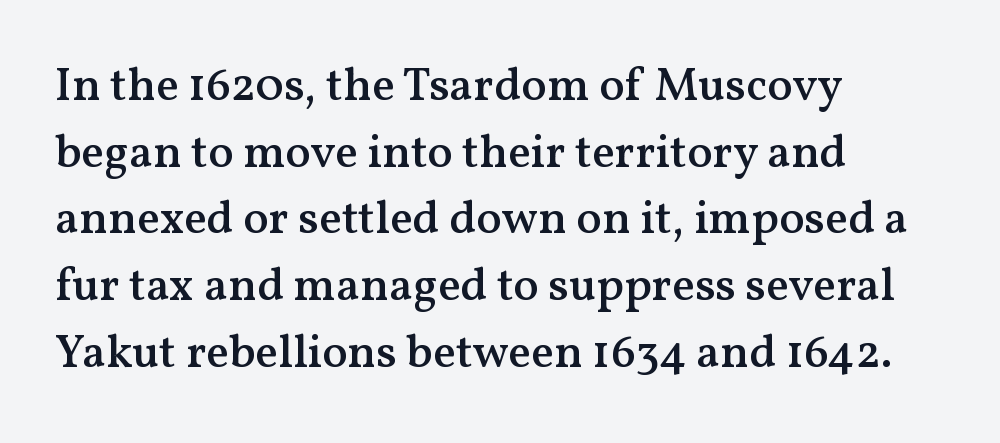
Q: Is the text bold? A: Semi-bold.
Q: Is the text italic (slanted)? A: No, it is upright.
Q: Is the typeface a serif or a sans-serif typeface? A: Serif.
Q: Is the text underlined? A: No.
Q: How is the paragraph aligned? A: Left-aligned.
Q: Is the spacing between letters normal or unusually wide? A: Normal.
Q: Is the spacing between lines tight, normal or loose? A: Normal.
Q: Width (condensed, normal, or wide)? A: Normal.
Q: Stroke contrast? A: Medium.
Q: x-height? A: Medium.
Q: Monospaced? A: No.
